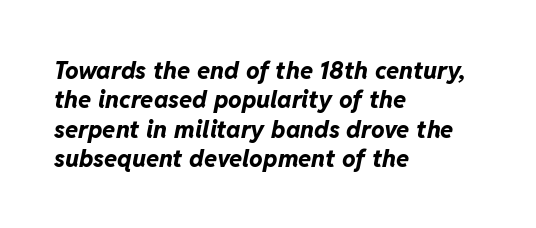
The image shows 24 px bold type, italic (leaning right); set left-aligned, line spacing 1.22x, normal letter spacing, not underlined.
